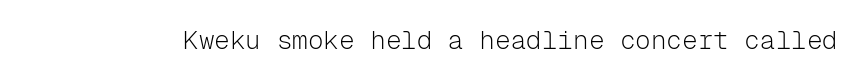
Q: Is the text bold? A: No.
Q: Is the text italic (slanted)? A: No, it is upright.
Q: Is the text underlined? A: No.
Q: Is the spacing between letters normal or unusually wide? A: Normal.
